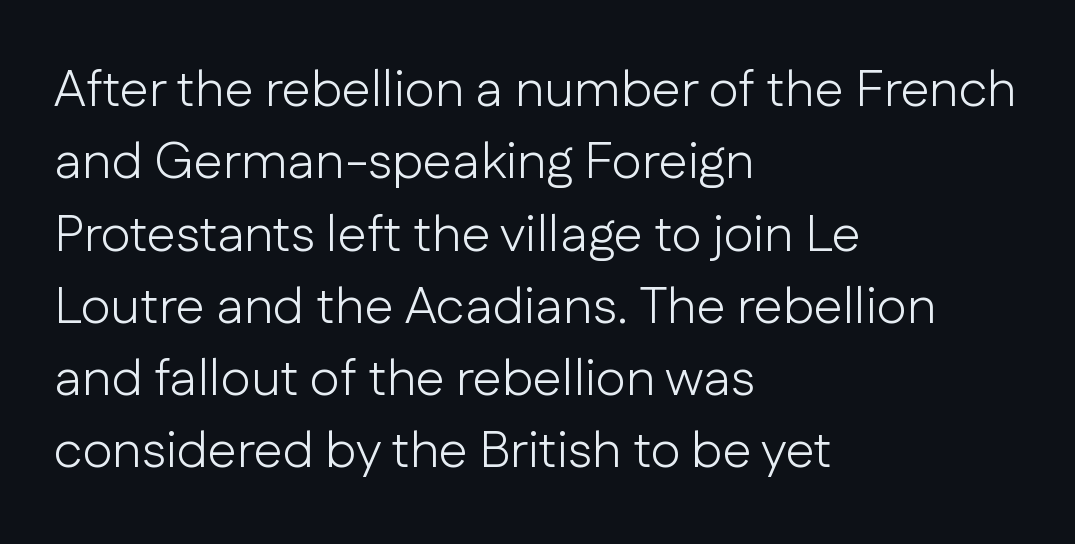
{"serif": "no", "italic": "no", "bold": "no", "weight": "light", "width": "normal", "stroke_contrast": "low", "x_height": "medium", "monospaced": "no", "underline": "no", "align": "left", "line_spacing": "normal", "line_spacing_ratio": 1.39, "letter_spacing": "normal", "letter_spacing_em": 0.0, "glyph_px": 52}
